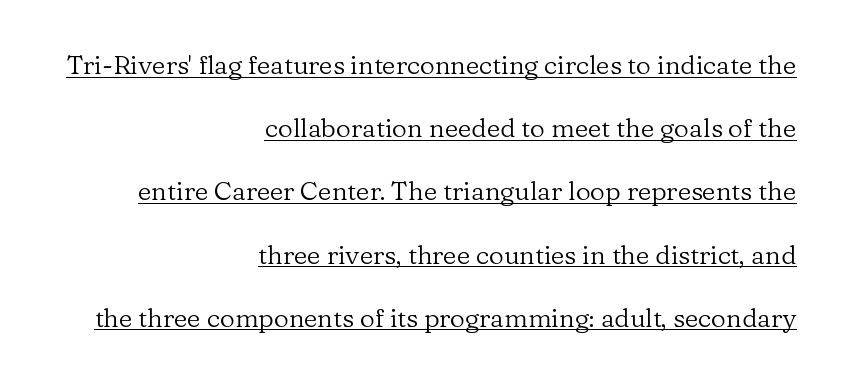
Q: Is the text bold? A: No.
Q: Is the text italic (slanted)? A: No, it is upright.
Q: Is the text underlined? A: Yes.
Q: How is the paragraph aligned? A: Right-aligned.
Q: Is the spacing between letters normal or unusually wide? A: Normal.
Q: Is the spacing between lines tight, normal or loose? A: Loose.
